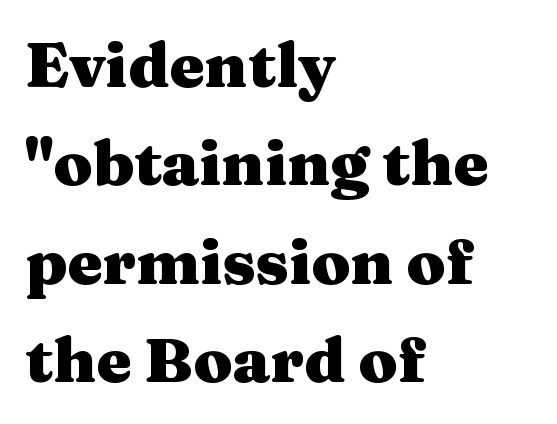
The image shows 63 px heavy, wide serif type, upright; set left-aligned, normal line spacing (1.56x), normal letter spacing, not underlined; medium stroke contrast and a medium x-height.
